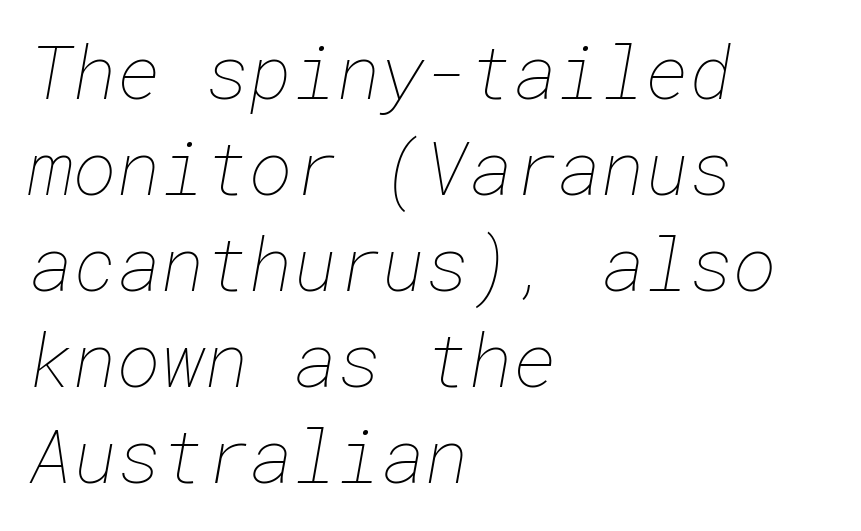
The letterforms sit at book weight or below. This rendering features lettering with no underline. Leading: standard. Typeset ragged right — the left edge is the straight one. The letterforms sit shoulder to shoulder at normal distance.
